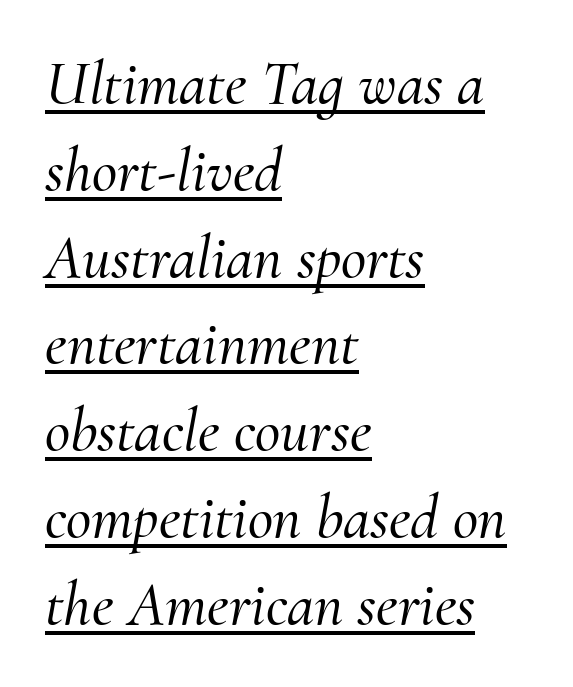
{"serif": "yes", "italic": "yes", "lean": "right", "slant_degrees": 10, "width": "normal", "stroke_contrast": "medium", "x_height": "small", "monospaced": "no", "underline": "yes", "align": "left", "line_spacing": "normal", "line_spacing_ratio": 1.4, "letter_spacing": "normal", "letter_spacing_em": 0.0, "glyph_px": 62}
